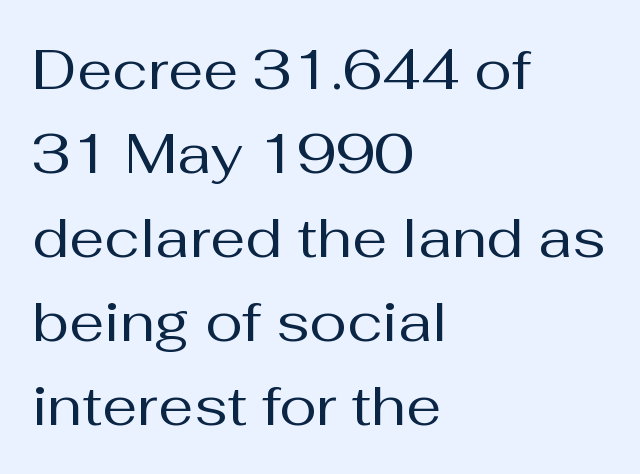
{"serif": "no", "italic": "no", "bold": "no", "weight": "regular", "width": "normal", "stroke_contrast": "medium", "x_height": "medium", "monospaced": "no", "underline": "no", "align": "left", "line_spacing": "normal", "line_spacing_ratio": 1.5, "letter_spacing": "normal", "letter_spacing_em": 0.0, "glyph_px": 56}
